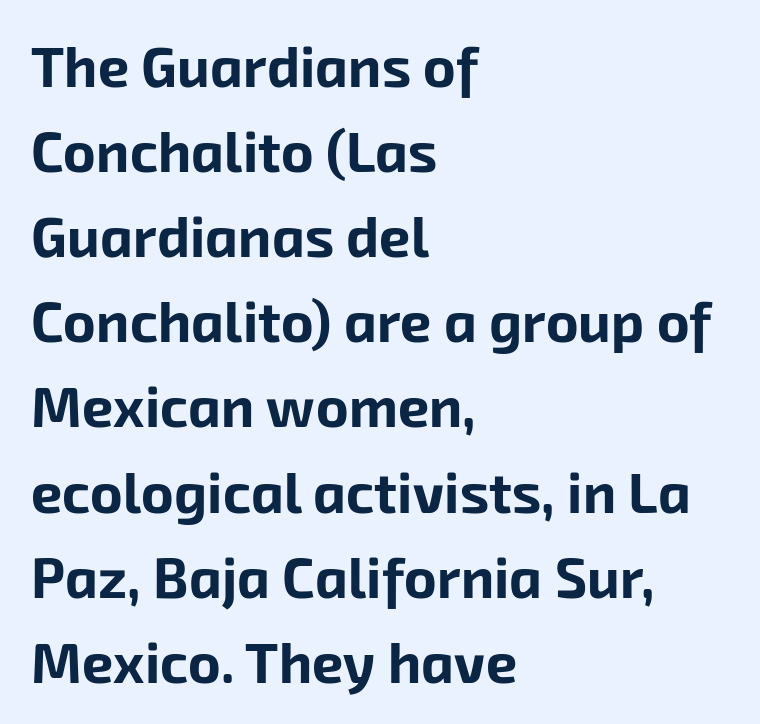
Q: Is the text bold? A: Yes.
Q: Is the typeface a serif or a sans-serif typeface? A: Sans-serif.
Q: Is the text underlined? A: No.
Q: How is the paragraph aligned? A: Left-aligned.
Q: Is the spacing between letters normal or unusually wide? A: Normal.
Q: Is the spacing between lines tight, normal or loose? A: Normal.
Q: Width (condensed, normal, or wide)? A: Normal.
Q: Stroke contrast? A: Low.
Q: x-height? A: Medium.
Q: Monospaced? A: No.
